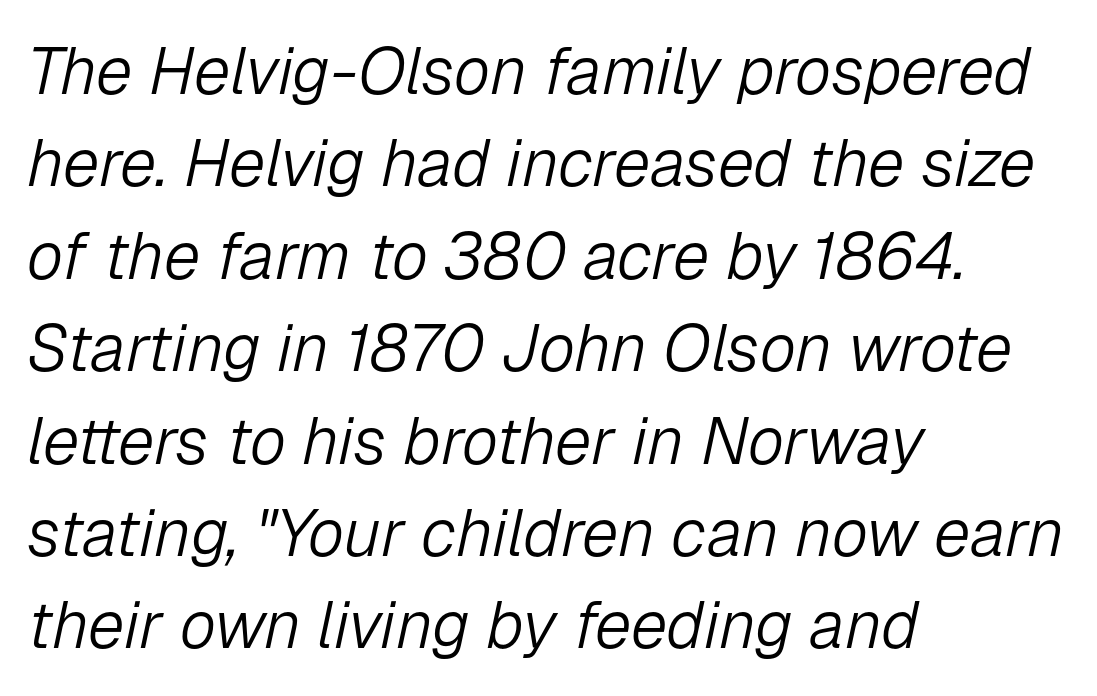
The lines sit at an ordinary, default distance from one another. The font is comparable to plain body text, perhaps lighter. Visually the block forms a straight wall on the left and a jagged coastline on the right. A bare baseline throughout the passage. Looks like regular typesetting: each glyph gets only the width it needs. Tall strokes in this sample are angled rather than plumb.
